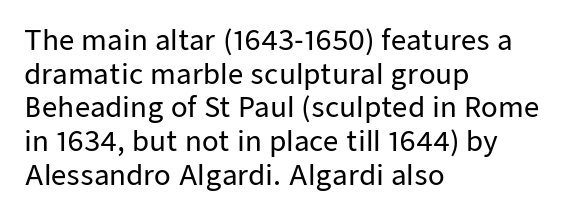
{"italic": "no", "underline": "no", "align": "left", "line_spacing": "normal", "line_spacing_ratio": 1.25, "letter_spacing": "normal", "letter_spacing_em": 0.0, "glyph_px": 27}
